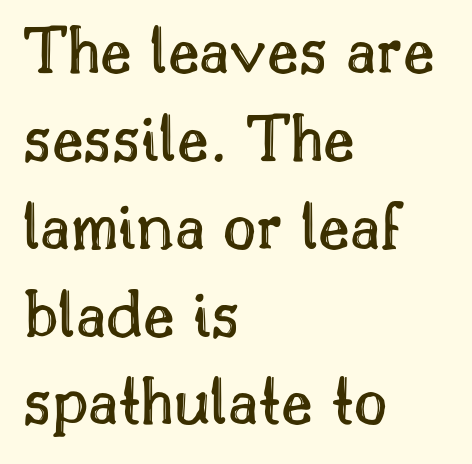
The tracking reads as untouched default to a designer's eye. If you drew a ruler down the left edge, every line would touch it. Glance below the letters and you will spot only blank space. Upright lettering throughout. Each letter keeps its own natural width here, so spacing adapts to shape.
